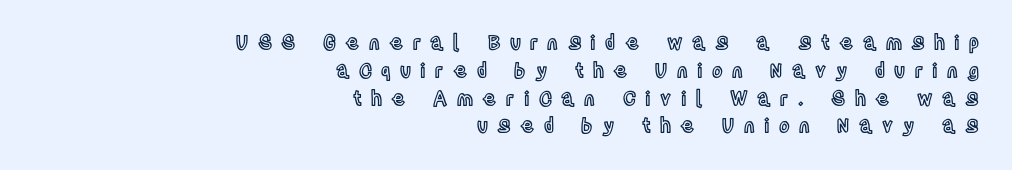
Q: Is the text italic (slanted)? A: No, it is upright.
Q: Is the text underlined? A: No.
Q: How is the paragraph aligned? A: Right-aligned.
Q: Is the spacing between letters normal or unusually wide? A: Unusually wide.
Q: Is the spacing between lines tight, normal or loose? A: Normal.
